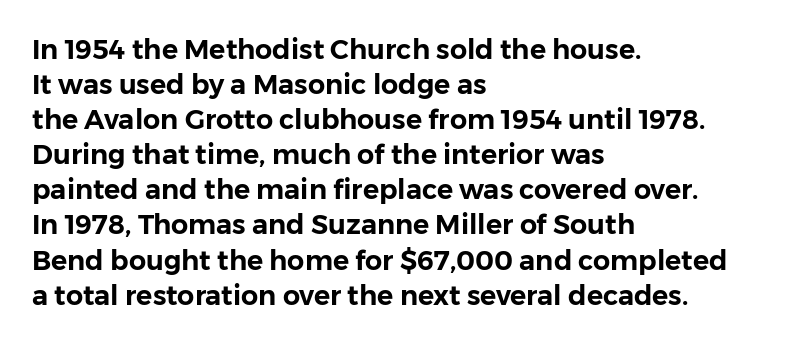
{"italic": "no", "underline": "no", "align": "left", "line_spacing": "normal", "line_spacing_ratio": 1.3, "letter_spacing": "normal", "letter_spacing_em": 0.0, "glyph_px": 27}
